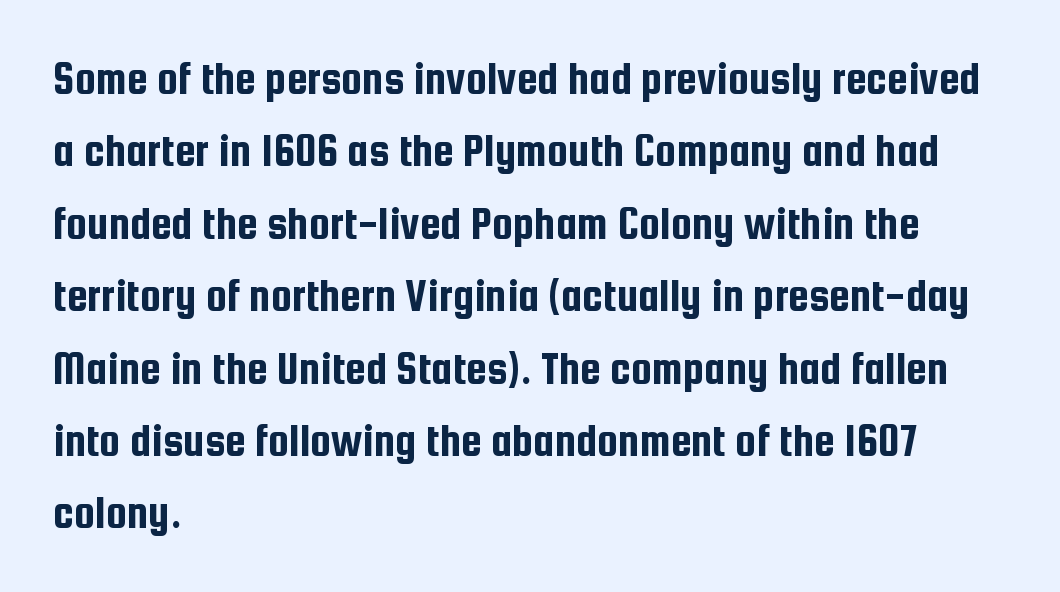
{"serif": "no", "italic": "no", "width": "condensed", "stroke_contrast": "low", "x_height": "medium", "monospaced": "no", "underline": "no", "align": "left", "line_spacing": "normal", "line_spacing_ratio": 1.54, "letter_spacing": "normal", "letter_spacing_em": 0.0, "glyph_px": 47}
